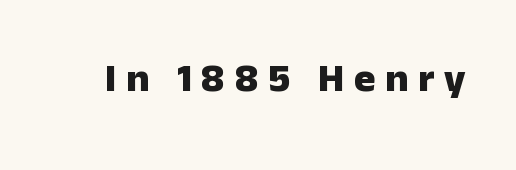
The baseline area is clear. Does the lettering tilt? It doesn't — this is upright. Students, this is bold: see how much ink each stroke carries. The line texture is sparse and dotted thanks to wide tracking.
